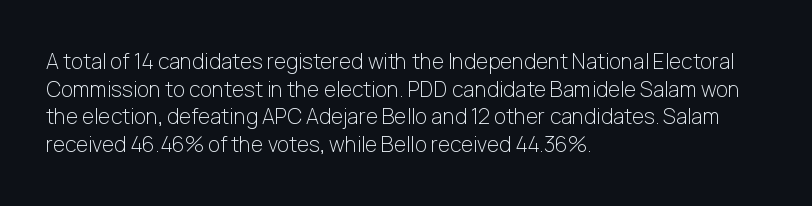
Q: Is the text bold? A: No.
Q: Is the text italic (slanted)? A: No, it is upright.
Q: Is the text underlined? A: No.
Q: How is the paragraph aligned? A: Left-aligned.
Q: Is the spacing between letters normal or unusually wide? A: Normal.
Q: Is the spacing between lines tight, normal or loose? A: Normal.
